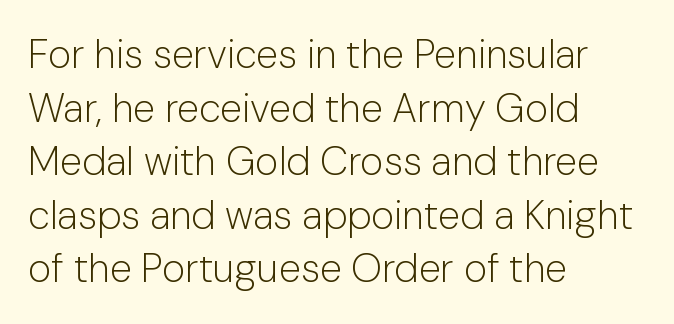
The image shows 40 px light sans-serif type, upright; set left-aligned, normal line spacing (1.34x), normal letter spacing, not underlined; low stroke contrast and a medium x-height.
